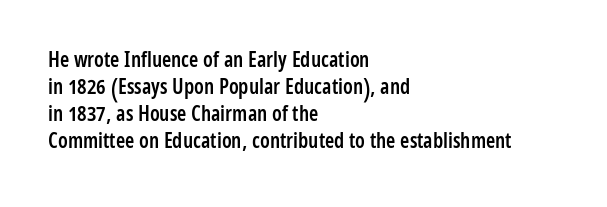
Posture: upright roman. Glance below the letters and you will spot only blank space. Its strokes are somewhat broadened, the hallmark of semibold type. Typeset ragged right — the left edge is the straight one.
